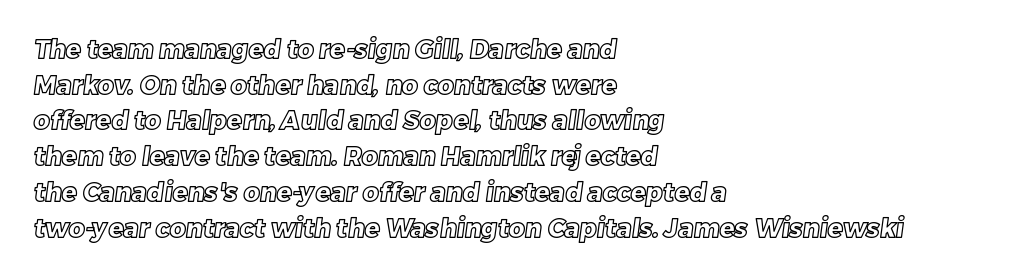
Q: Is the text underlined? A: No.
Q: How is the paragraph aligned? A: Left-aligned.
Q: Is the spacing between letters normal or unusually wide? A: Normal.
Q: Is the spacing between lines tight, normal or loose? A: Normal.
